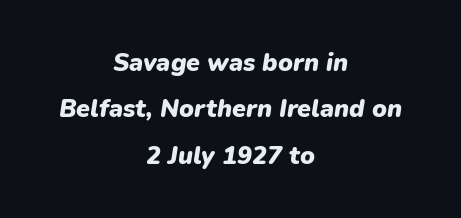
{"italic": "yes", "lean": "right", "slant_degrees": 9, "bold": "yes", "underline": "no", "align": "center", "line_spacing_ratio": 1.86, "letter_spacing": "normal", "letter_spacing_em": 0.0, "glyph_px": 25}
